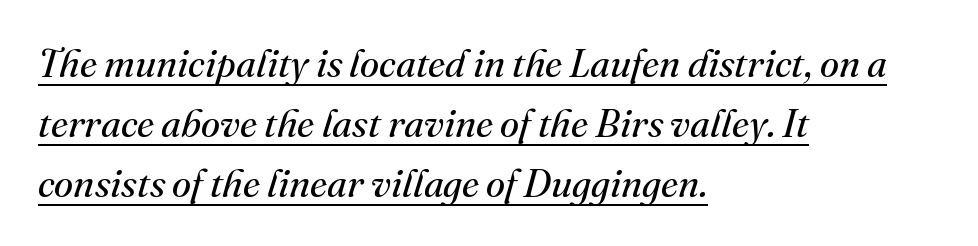
The face used here is proportionally spaced, like ordinary book or web type. The typesetter has applied underlining to the passage shown. These lines sit exactly where default settings would place them. It's the slanting kind of type.
